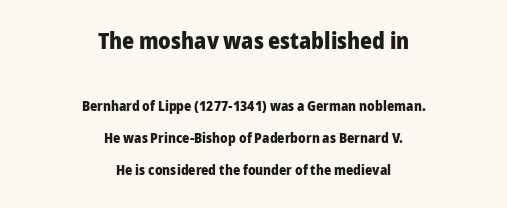
{"italic": "no", "bold": "yes", "underline": "no", "align": "center", "line_spacing": "loose", "line_spacing_ratio": 2.26, "letter_spacing": "normal", "letter_spacing_em": 0.0, "larger_block": "first", "size_ratio": 1.64, "glyph_px": 23}
